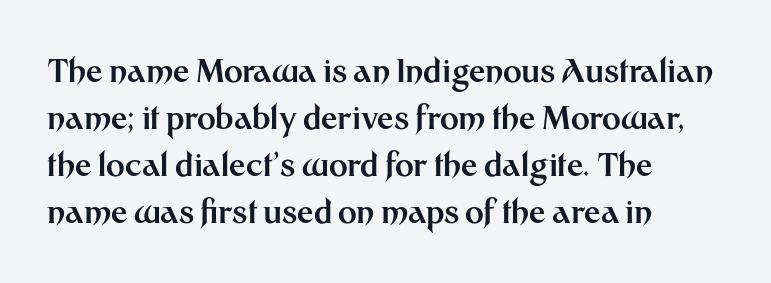
Q: Is the text bold? A: Yes.
Q: Is the text italic (slanted)? A: No, it is upright.
Q: Is the typeface a serif or a sans-serif typeface? A: Sans-serif.
Q: Is the text underlined? A: No.
Q: How is the paragraph aligned? A: Left-aligned.
Q: Is the spacing between letters normal or unusually wide? A: Normal.
Q: Is the spacing between lines tight, normal or loose? A: Normal.
Q: Width (condensed, normal, or wide)? A: Normal.
Q: Stroke contrast? A: Medium.
Q: x-height? A: Medium.
Q: Monospaced? A: No.
